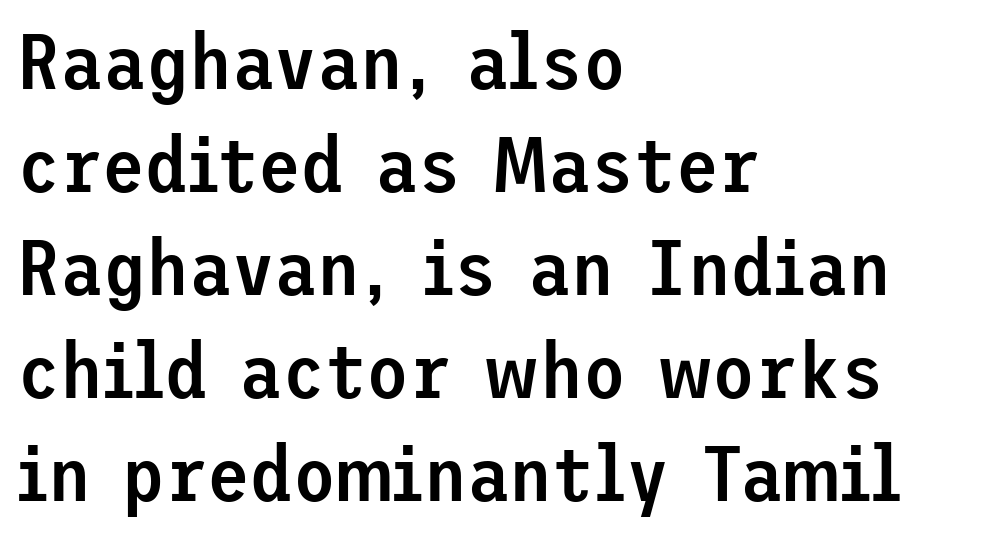
The image shows 78 px semibold sans-serif type, upright; set left-aligned, normal line spacing (1.32x), normal letter spacing, not underlined; low stroke contrast and a medium x-height.
